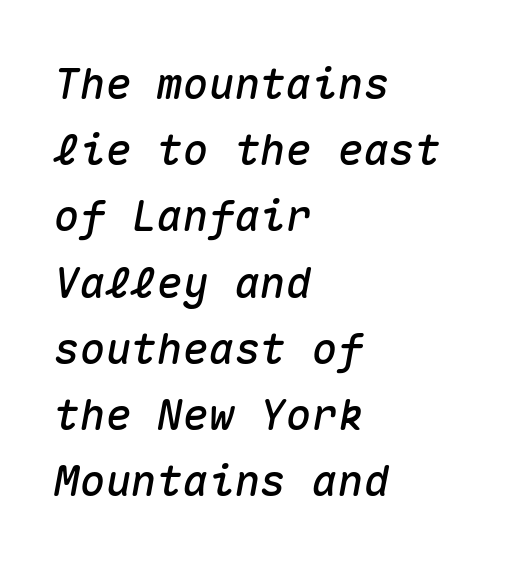
{"italic": "yes", "lean": "right", "slant_degrees": 10, "width": "normal", "stroke_contrast": "medium", "x_height": "medium", "monospaced": "yes", "underline": "no", "align": "left", "line_spacing": "normal", "line_spacing_ratio": 1.54, "letter_spacing": "normal", "letter_spacing_em": 0.0, "glyph_px": 43}
